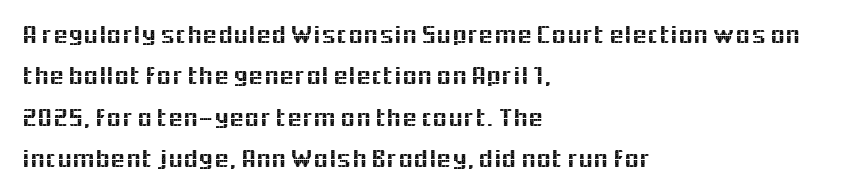
Successive baselines arrive at the customary interval. Short and long lines alike share a common starting point at left. Italic: no, the glyphs are upright roman. Short note: letters normally spaced. Quick note: underline off.
